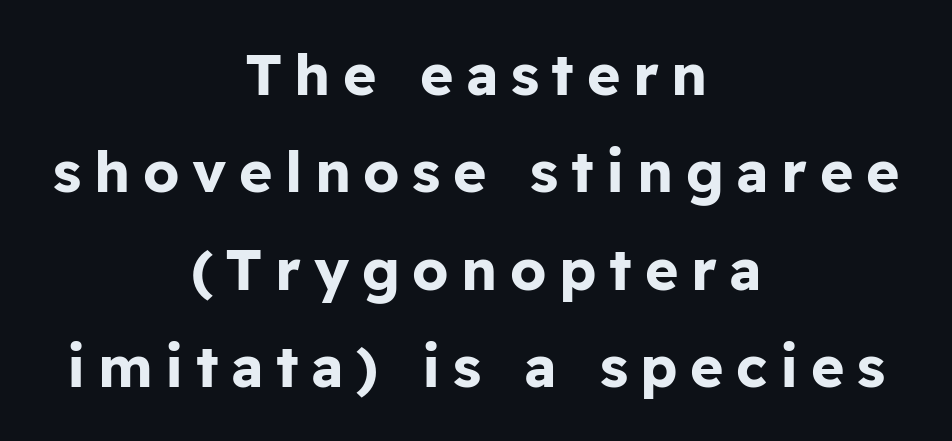
Q: Is the text bold? A: Yes.
Q: Is the text italic (slanted)? A: No, it is upright.
Q: Is the typeface a serif or a sans-serif typeface? A: Sans-serif.
Q: Is the text underlined? A: No.
Q: How is the paragraph aligned? A: Centered.
Q: Is the spacing between letters normal or unusually wide? A: Unusually wide.
Q: Width (condensed, normal, or wide)? A: Normal.
Q: Stroke contrast? A: Low.
Q: x-height? A: Medium.
Q: Monospaced? A: No.
